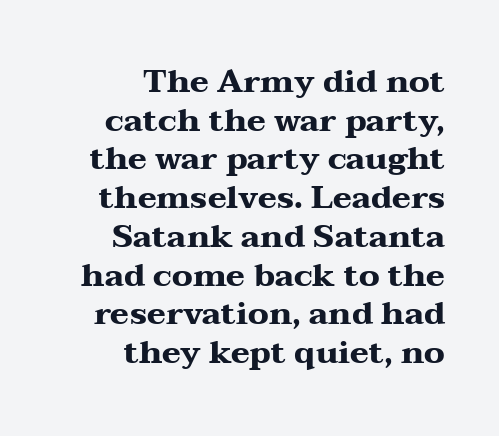
{"serif": "yes", "italic": "no", "bold": "yes", "weight": "heavy", "width": "wide", "stroke_contrast": "medium", "x_height": "medium", "monospaced": "no", "underline": "no", "align": "right", "line_spacing_ratio": 1.21, "letter_spacing": "normal", "letter_spacing_em": 0.0, "glyph_px": 32}
